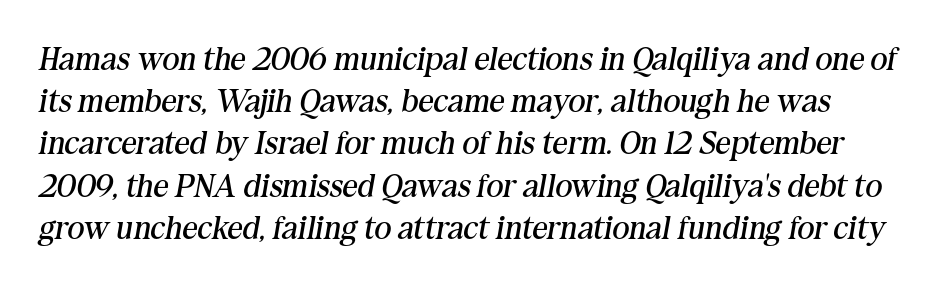
The passage shown is typed in a proportional face where columns would drift. Quick note: interline space is typical. Descenders are the only things crossing below the line. Characters follow at the spacing the type designer built in. Small tapered or slab feet sit at the stroke ends, so this counts as serif. The letters are slanted; this is an italic face.
